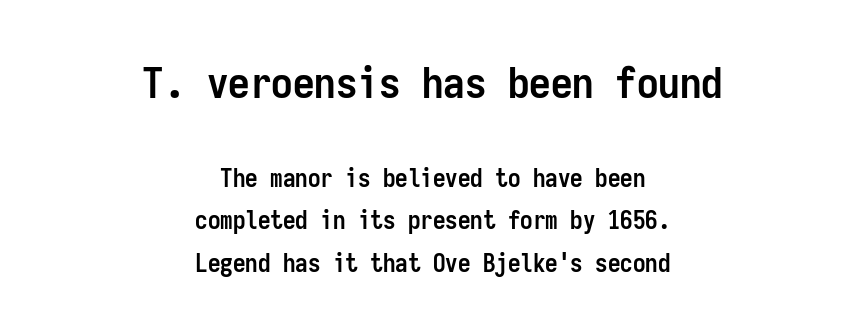
The image shows 43 px semibold, condensed sans-serif type, upright, monospaced; set centered, normal line spacing (1.69x), normal letter spacing, not underlined; the first (top) block is 1.72x larger; low stroke contrast and a medium x-height.
